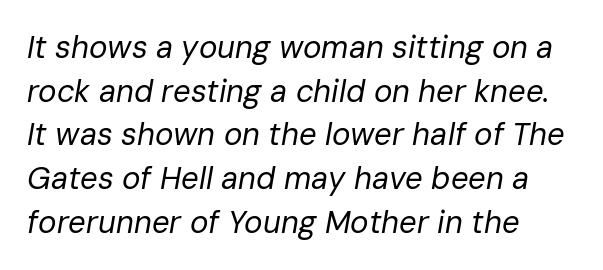
Varying glyph widths throughout — classic text-font behaviour. Between one letter and the next there's only the usual sliver of space. The space beneath each line is pristine and unruled. A student would call this left alignment; a typographer would say flush left, rag right. The characters are drawn with everyday or finer stroke widths.
